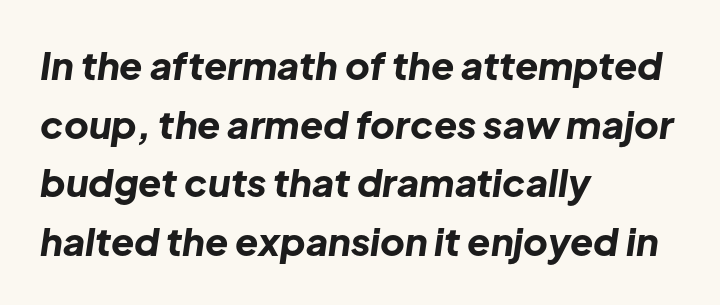
The face used here is rendered with its standard letterfit. The passage is arranged the way most books set body copy — flush left. The vertical gap from one line to the next is medium. The string is rendered with underlining switched off. When letters slant like this, we call the style italic. These lines carry a lot of weight — the face is fully bold.
